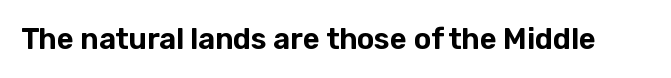
Q: Is the text italic (slanted)? A: No, it is upright.
Q: Is the typeface a serif or a sans-serif typeface? A: Sans-serif.
Q: Is the text underlined? A: No.
Q: Is the spacing between letters normal or unusually wide? A: Normal.
Q: Width (condensed, normal, or wide)? A: Normal.
Q: Stroke contrast? A: Low.
Q: x-height? A: Medium.
Q: Monospaced? A: No.
